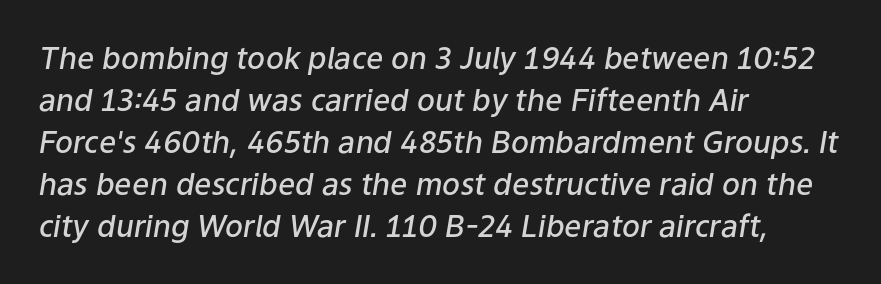
The image shows 30 px semibold type, italic (leaning right); set left-aligned, normal line spacing (1.4x), normal letter spacing, not underlined; low stroke contrast and a medium x-height.
